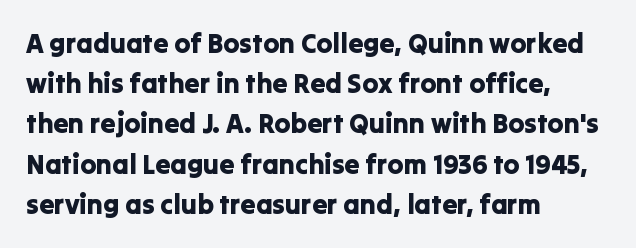
The image shows 27 px text type, upright; set left-aligned, normal line spacing (1.49x), normal letter spacing, not underlined.
